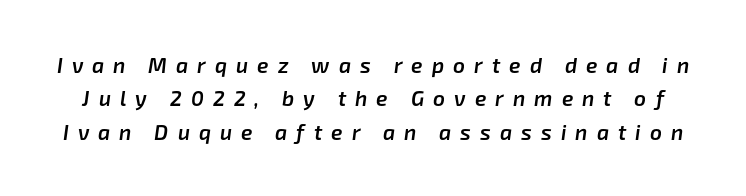
Q: Is the text bold? A: Semi-bold.
Q: Is the text italic (slanted)? A: Yes, it leans right by about 8 degrees.
Q: Is the text underlined? A: No.
Q: Is the spacing between letters normal or unusually wide? A: Unusually wide.
Q: Is the spacing between lines tight, normal or loose? A: Normal.
